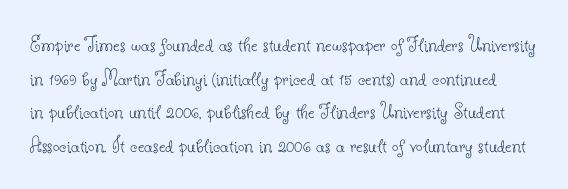
{"italic": "no", "bold": "no", "underline": "no", "line_spacing": "normal", "line_spacing_ratio": 1.46, "letter_spacing": "normal", "letter_spacing_em": 0.0, "glyph_px": 23}
